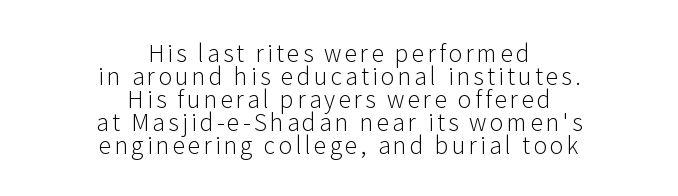
The image shows 23 px text type, upright; set centered, tight line spacing (1.0x), not underlined.
